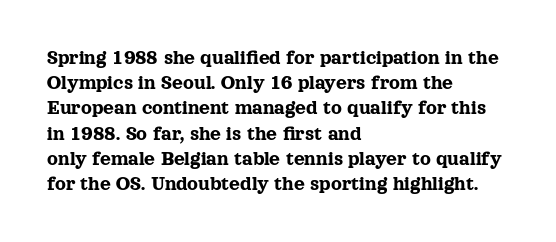
Posture: straight, roman, zero tilt. A clean baseline with only descenders dipping below it. Does the copy run flush right? No — it runs flush left. Tracking value appears to be zero — textbook default spacing.
